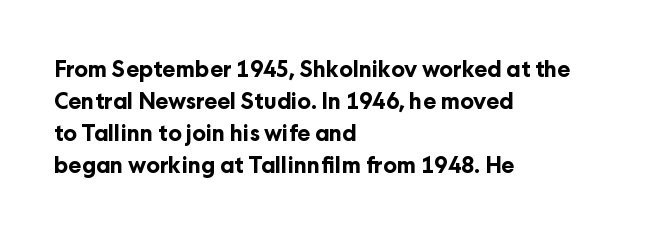
{"italic": "no", "bold": "yes", "underline": "no", "align": "left", "line_spacing": "normal", "line_spacing_ratio": 1.45, "letter_spacing": "normal", "letter_spacing_em": 0.0, "glyph_px": 22}
